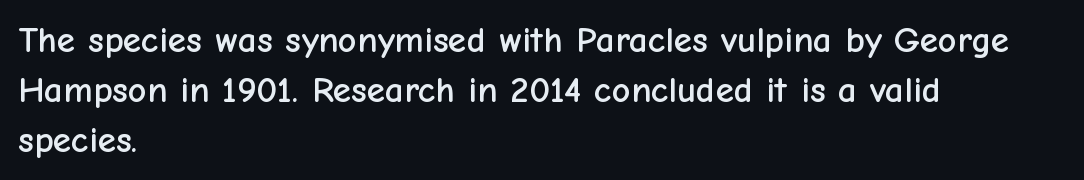
This sample uses plain, unmodified letter spacing. Nothing sits at the stroke ends, so this counts as sans-serif. This sample is left-justified, so line endings fall wherever the words run out. Notice how descenders clear the ascenders below comfortably — that's standard leading. Varying glyph widths throughout — classic text-font behaviour.
